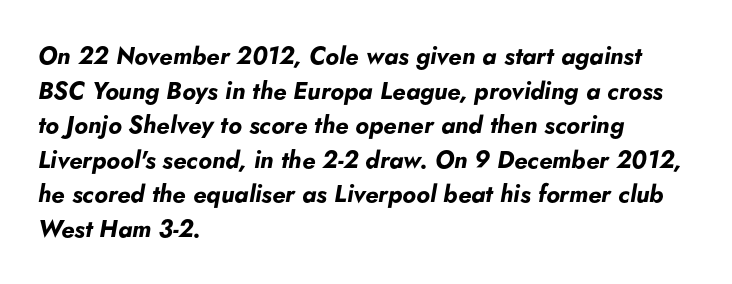
{"italic": "yes", "lean": "right", "slant_degrees": 5, "bold": "yes", "underline": "no", "align": "left", "line_spacing": "normal", "line_spacing_ratio": 1.44, "letter_spacing": "normal", "letter_spacing_em": 0.0, "glyph_px": 24}
